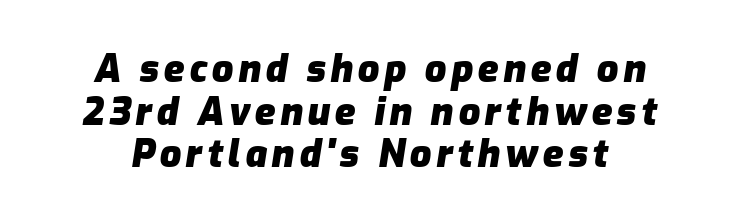
Summary of weight: heavy, a full bold. The passage shown is typed in a proportional face where columns would drift. The gap between lines stays unmarked. Honestly, the rows look squashed on top of each other.
